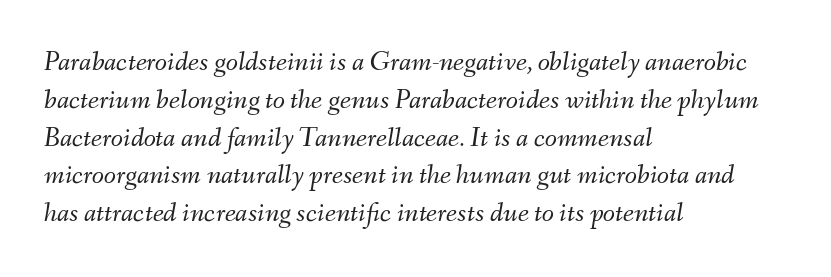
{"italic": "yes", "lean": "right", "slant_degrees": 9, "bold": "no", "weight": "light", "width": "normal", "stroke_contrast": "medium", "x_height": "small", "monospaced": "no", "underline": "no", "align": "left", "line_spacing": "normal", "line_spacing_ratio": 1.35, "letter_spacing": "normal", "letter_spacing_em": 0.0, "glyph_px": 28}
